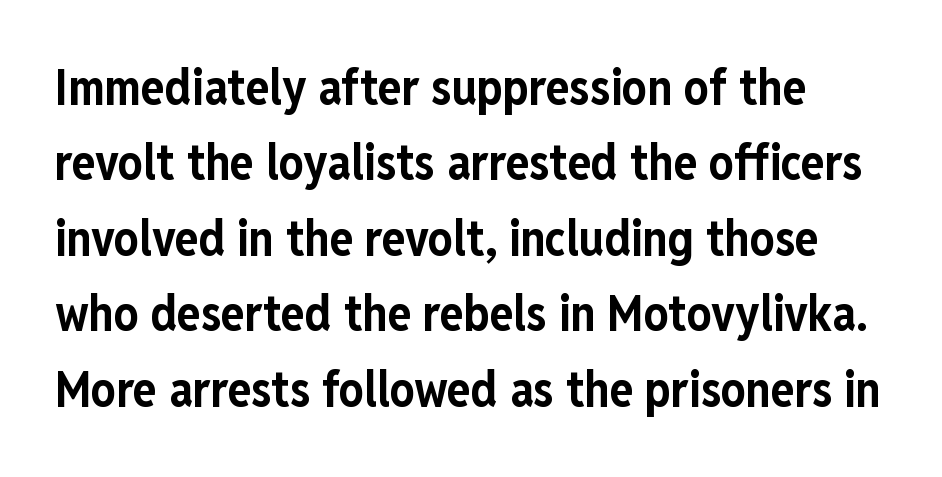
I'd call this a sans setting — the letters go barefoot. How heavy is the stroke? Heavy — this is a bold. Has an underline been added? It has not. Looks like regular typesetting: each glyph gets only the width it needs.
